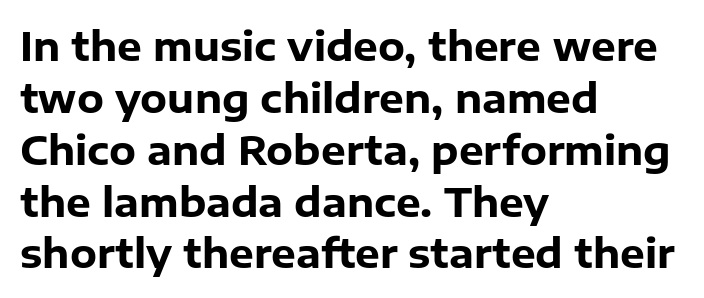
The image shows 39 px heavy sans-serif type, upright; set left-aligned, normal line spacing (1.33x), normal letter spacing, not underlined; low stroke contrast and a medium x-height.
